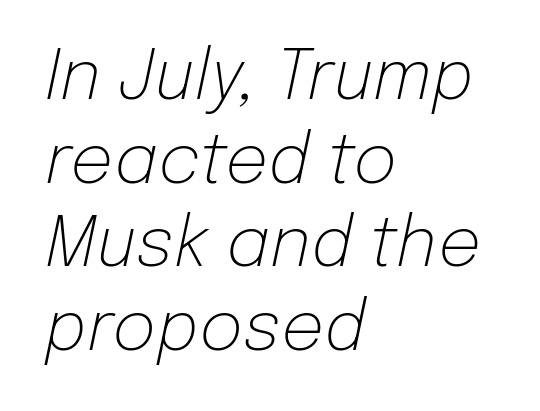
There's an unmistakable incline to the writing here. Note the varied advance widths — an 'i' is clearly narrower than an 'm'. The paragraph shown leans on its left margin. Think standard paragraph weight, or any step lighter than that.
